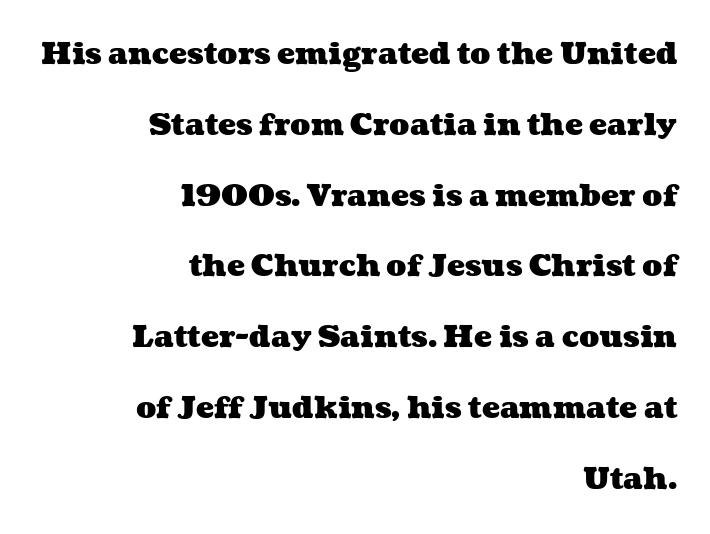
{"bold": "yes", "weight": "heavy", "width": "wide", "stroke_contrast": "medium", "x_height": "medium", "monospaced": "no", "underline": "no", "align": "right", "line_spacing": "loose", "line_spacing_ratio": 2.36, "letter_spacing": "normal", "letter_spacing_em": 0.0, "glyph_px": 30}
